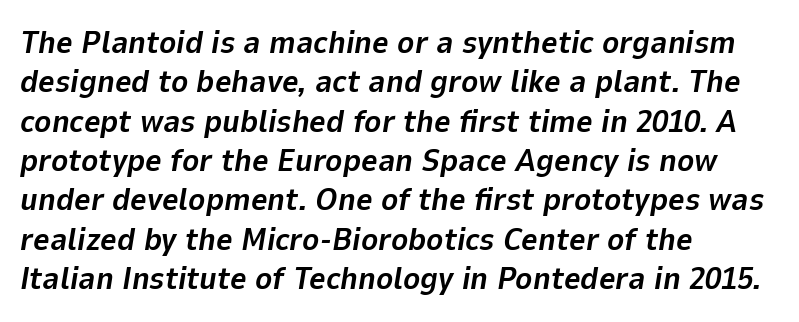
The lines in this sample share a left origin and differ only in where they stop. You could not count columns in this text — the font is proportionally spaced. I'd describe the lettering as bold — thick and assertive. Honestly, the letter spacing is just normal — you wouldn't notice it.
